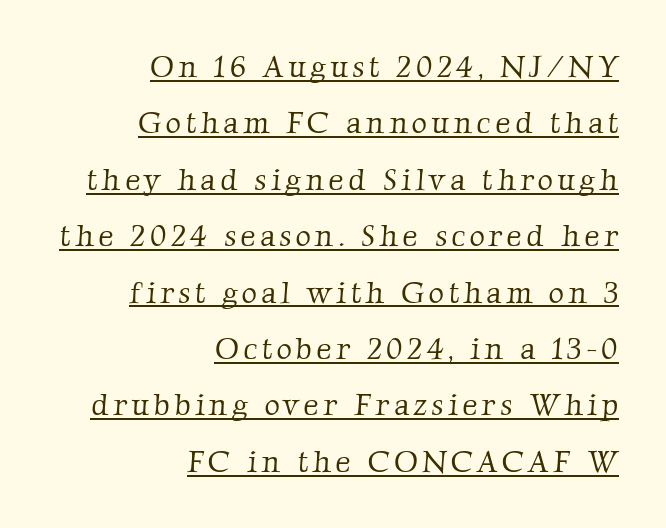
The image shows 30 px light serif type; set right-aligned, line spacing 1.88x, underlined; low stroke contrast and a medium x-height.
